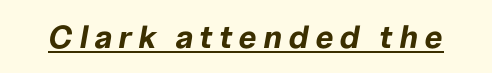
Caption: expanded tracking, letters set apart. A baseline rule has been typeset under these characters. Varying glyph widths throughout — classic text-font behaviour. Italic? Definitely — the glyphs are oblique. Compared with an ordinary text face, these strokes are far heavier — a full bold.
